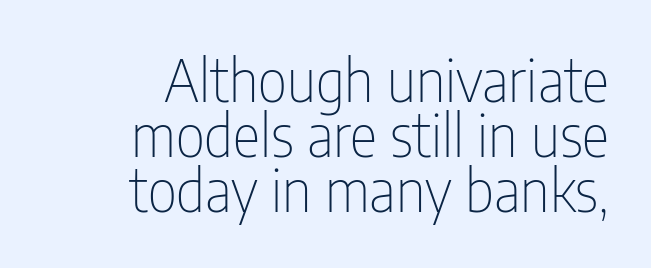
{"serif": "no", "italic": "no", "bold": "no", "weight": "thin", "width": "condensed", "stroke_contrast": "low", "x_height": "medium", "monospaced": "no", "underline": "no", "align": "right", "line_spacing": "tight", "line_spacing_ratio": 0.95, "letter_spacing": "normal", "letter_spacing_em": 0.0, "glyph_px": 58}
